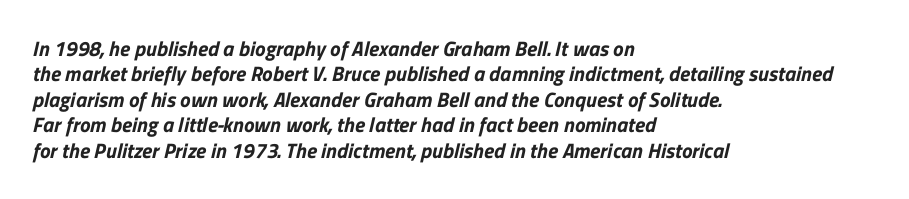
The gaps between neighbouring characters are ordinary and unremarkable. Anything drawn beneath the words? Only blank space. The rendering anchors every line to the left-hand side.
